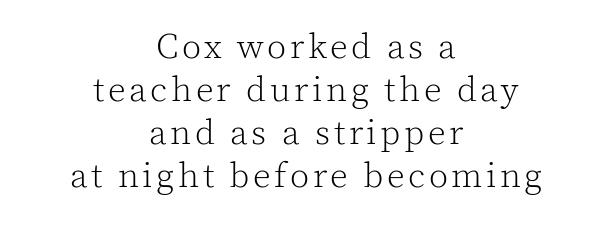
The image shows 35 px light serif type, upright; set centered, line spacing 1.23x, not underlined; a medium x-height.
